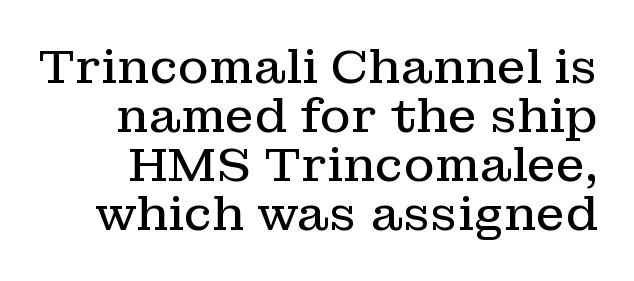
The image shows 47 px regular-weight serif type, upright; set tight line spacing (1.04x), normal letter spacing, not underlined; low stroke contrast and a medium x-height.
